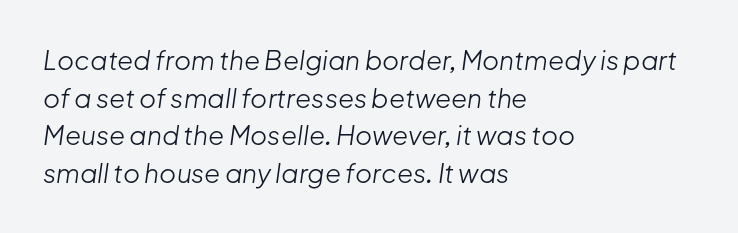
Glance below the letters and you will spot only blank space. The letters look calm and open, with moderate or lighter stems. The font's italic variant was chosen for this text. The lines in this sample share a left origin and differ only in where they stop. Regarding leading, the lines here are spaced in the standard way.
